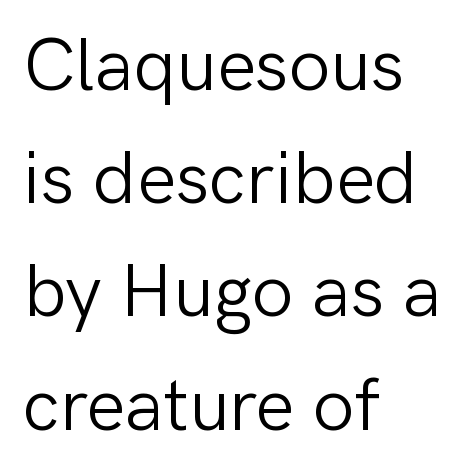
The lines are quadded left. Do the letters lean? They stand straight. Weight: in the light-to-regular range. Spacing verdict: proportional, widths tailored to each character.
